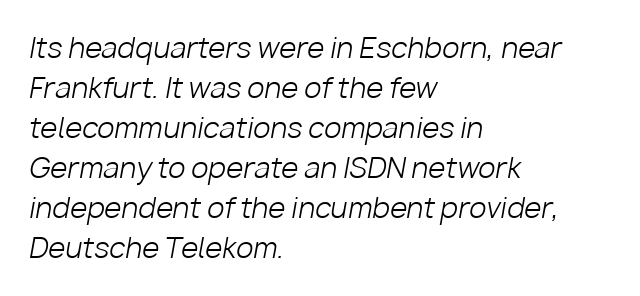
{"italic": "yes", "lean": "right", "slant_degrees": 10, "bold": "no", "weight": "light", "width": "normal", "stroke_contrast": "low", "x_height": "medium", "monospaced": "no", "underline": "no", "align": "left", "line_spacing": "normal", "line_spacing_ratio": 1.43, "letter_spacing": "normal", "letter_spacing_em": 0.0, "glyph_px": 28}
